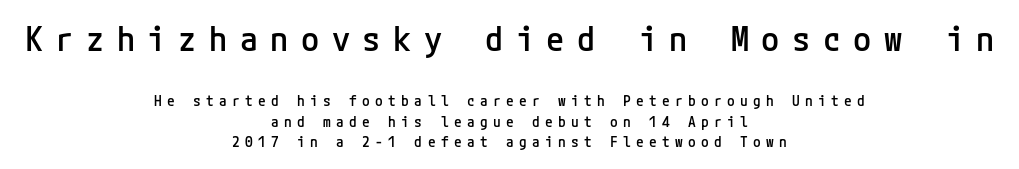
{"serif": "no", "italic": "no", "bold": "semi", "weight": "semibold", "width": "normal", "stroke_contrast": "low", "x_height": "medium", "underline": "no", "align": "center", "line_spacing": "normal", "line_spacing_ratio": 1.45, "letter_spacing": "wide", "letter_spacing_em": 0.38, "larger_block": "first", "size_ratio": 2.36, "glyph_px": 33}
